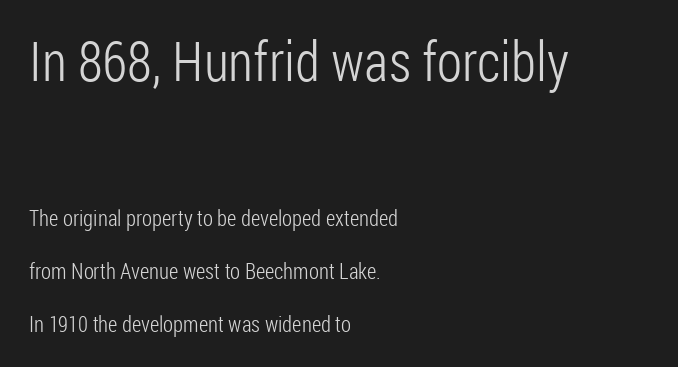
Q: Is the text bold? A: No.
Q: Is the text italic (slanted)? A: No, it is upright.
Q: Is the typeface a serif or a sans-serif typeface? A: Sans-serif.
Q: Is the text underlined? A: No.
Q: How is the paragraph aligned? A: Left-aligned.
Q: Is the spacing between letters normal or unusually wide? A: Normal.
Q: Is the spacing between lines tight, normal or loose? A: Loose.
Q: Which block of text is set in a larger size, the first (top) or the second (bottom)? A: The first (top) one.
Q: Width (condensed, normal, or wide)? A: Condensed.
Q: Stroke contrast? A: Low.
Q: x-height? A: Medium.
Q: Monospaced? A: No.
